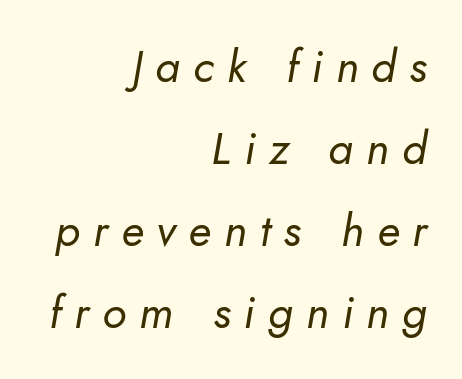
Glyph-to-glyph distance is far greater than everyday printed text. Unmarked baselines from the first word to the last. This reads as an unemphasized weight, regular at the heaviest. Looking at the ascenders, they clearly lean. Every row of glyphs terminates at an identical x-position on the right. Is this a fixed-width face? No — the glyphs have proportional, varying widths.
